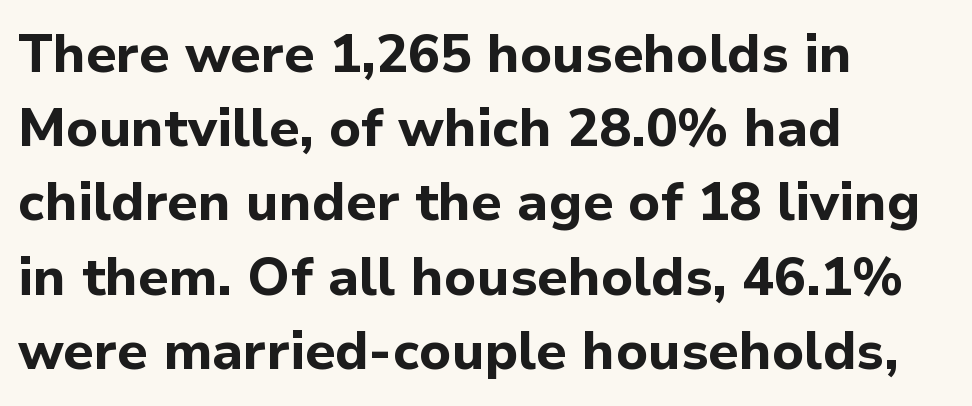
{"serif": "no", "italic": "no", "bold": "yes", "weight": "bold", "width": "normal", "stroke_contrast": "low", "x_height": "medium", "monospaced": "no", "underline": "no", "align": "left", "line_spacing": "normal", "line_spacing_ratio": 1.4, "letter_spacing": "normal", "letter_spacing_em": 0.0, "glyph_px": 53}
